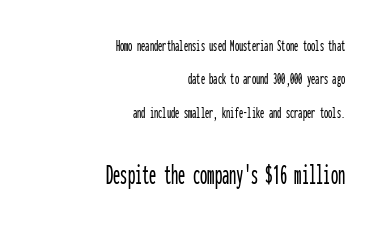
Which chunk is bigger? The second one — the bottom block dwarfs the top. Line spacing here is loose. Vertical strokes here are truly vertical. This rendering employs a face without finishing strokes, i.e., a sans-serif. The specimen omits any rule beneath the text block's lines. A student would call this right alignment; a typographer would say flush right, rag left.
